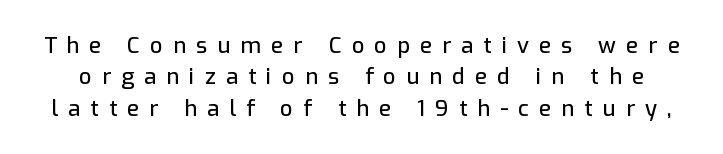
Q: Is the text italic (slanted)? A: No, it is upright.
Q: Is the text underlined? A: No.
Q: Is the spacing between letters normal or unusually wide? A: Unusually wide.
Q: Is the spacing between lines tight, normal or loose? A: Normal.
